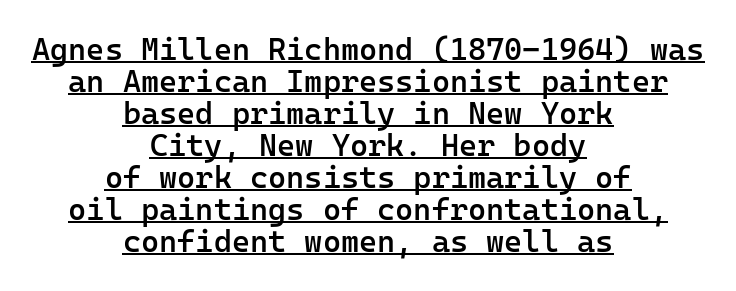
Monospaced: the letters line up in strict vertical columns. The passage shown is underscored from start to finish. Words appear dense and cohesive because spacing is normal. Typesetter's note: demi weight, one step under bold. The whitespace from short lines is split evenly between both sides.
